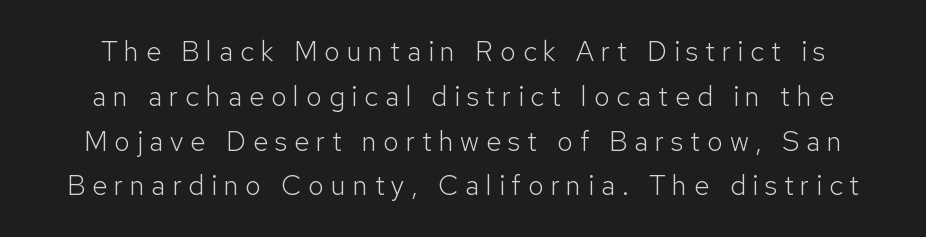
What kind of face is this? One without serifs — a sans. You could not count columns in this text — the font is proportionally spaced. Compared with typical paragraphs, the rows here are spaced about the same. This is roman type, the default non-slanted kind.
